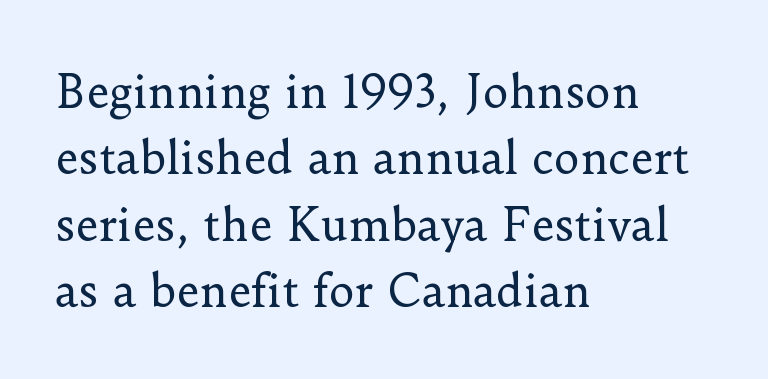
Q: Is the text bold? A: No.
Q: Is the text italic (slanted)? A: No, it is upright.
Q: Is the typeface a serif or a sans-serif typeface? A: Serif.
Q: Is the text underlined? A: No.
Q: How is the paragraph aligned? A: Left-aligned.
Q: Is the spacing between letters normal or unusually wide? A: Normal.
Q: Is the spacing between lines tight, normal or loose? A: Normal.
Q: Width (condensed, normal, or wide)? A: Normal.
Q: Stroke contrast? A: Low.
Q: x-height? A: Small.
Q: Monospaced? A: No.
